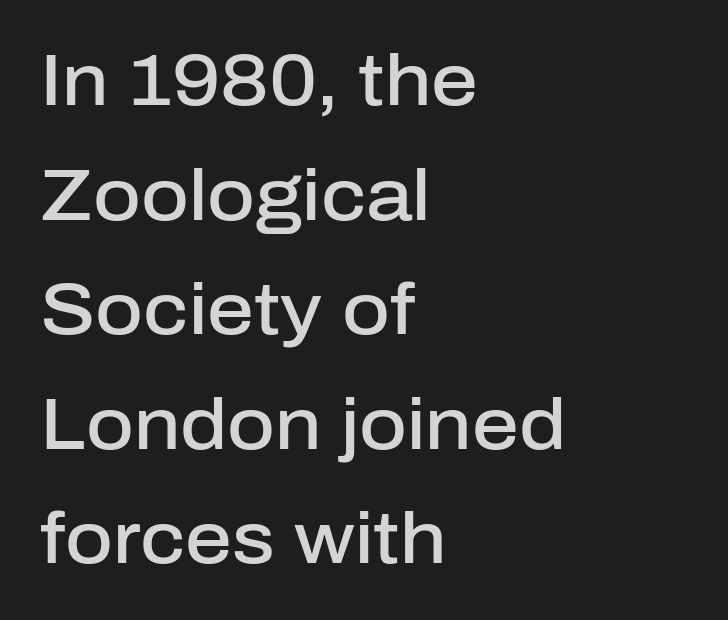
Q: Is the text bold? A: Semi-bold.
Q: Is the text italic (slanted)? A: No, it is upright.
Q: Is the typeface a serif or a sans-serif typeface? A: Sans-serif.
Q: Is the text underlined? A: No.
Q: How is the paragraph aligned? A: Left-aligned.
Q: Is the spacing between letters normal or unusually wide? A: Normal.
Q: Is the spacing between lines tight, normal or loose? A: Normal.
Q: Width (condensed, normal, or wide)? A: Normal.
Q: Stroke contrast? A: Low.
Q: x-height? A: Medium.
Q: Monospaced? A: No.
